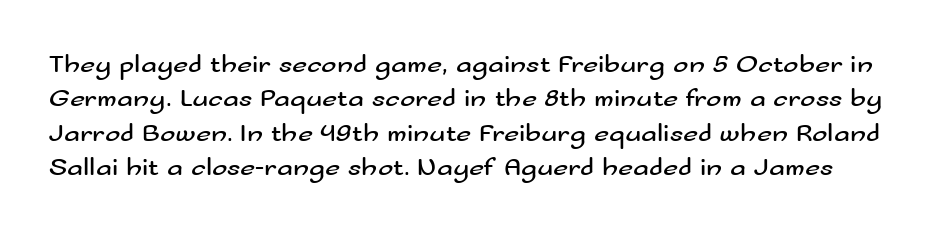
The space beneath each line is pristine and unruled. The cut favours lightness, reaching ordinary text weight at its darkest. These lines were composed using upright roman letters. Horizontal bands of white between lines are of average thickness. The letters sit at their default tracking, neither squeezed nor spread.
